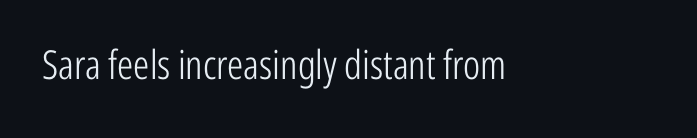
{"serif": "no", "italic": "no", "bold": "no", "weight": "light", "width": "condensed", "stroke_contrast": "low", "x_height": "medium", "monospaced": "no", "underline": "no", "letter_spacing": "normal", "letter_spacing_em": 0.0, "glyph_px": 40}
